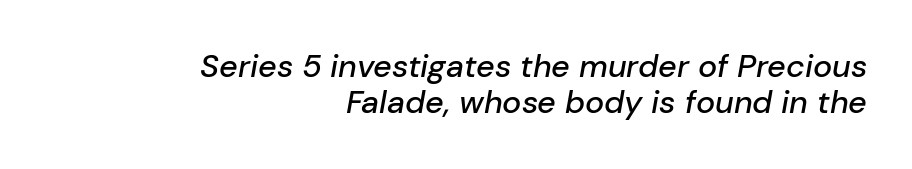
{"italic": "yes", "lean": "right", "slant_degrees": 10, "width": "normal", "stroke_contrast": "low", "x_height": "medium", "monospaced": "no", "underline": "no", "align": "right", "line_spacing": "tight", "line_spacing_ratio": 1.14, "letter_spacing": "normal", "letter_spacing_em": 0.0, "glyph_px": 32}
